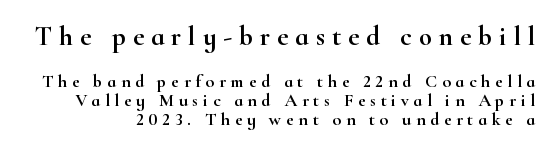
Q: Is the text italic (slanted)? A: No, it is upright.
Q: Is the text underlined? A: No.
Q: Is the spacing between letters normal or unusually wide? A: Unusually wide.
Q: Is the spacing between lines tight, normal or loose? A: Tight.
Q: Which block of text is set in a larger size, the first (top) or the second (bottom)? A: The first (top) one.
